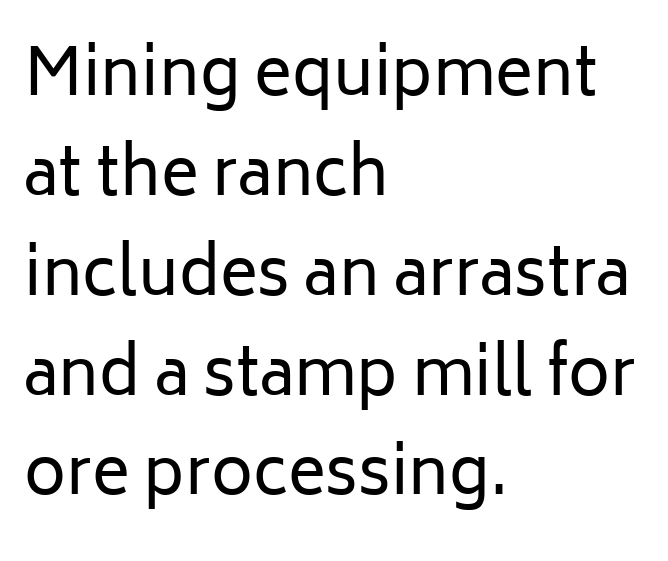
The image shows 64 px regular-weight sans-serif type, upright; set left-aligned, normal line spacing (1.56x), normal letter spacing, not underlined; low stroke contrast and a medium x-height.
